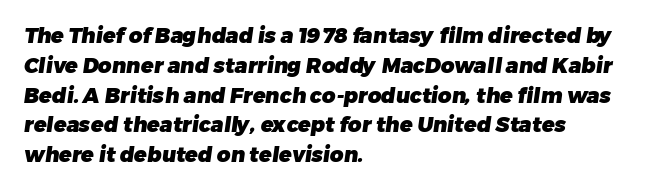
{"bold": "yes", "underline": "no", "align": "left", "line_spacing": "normal", "line_spacing_ratio": 1.42, "letter_spacing": "normal", "letter_spacing_em": 0.0, "glyph_px": 21}
